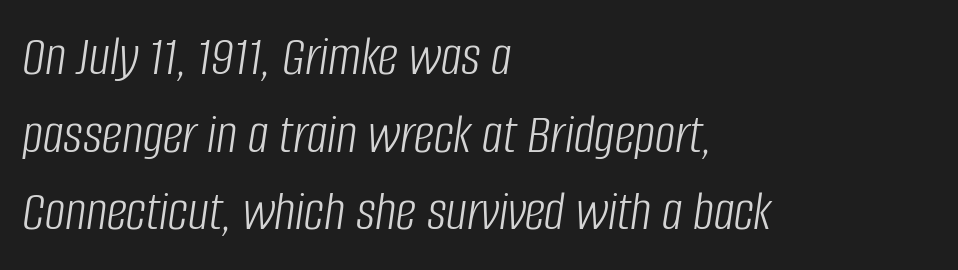
The image shows 57 px light, condensed type, italic (leaning right); set left-aligned, normal line spacing (1.36x), normal letter spacing, not underlined; low stroke contrast and a large x-height.
